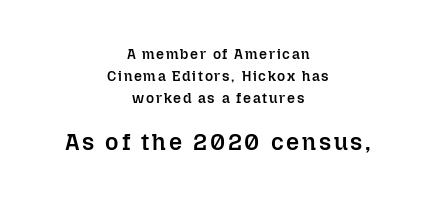
Q: Is the text bold? A: Semi-bold.
Q: Is the text italic (slanted)? A: No, it is upright.
Q: Is the text underlined? A: No.
Q: How is the paragraph aligned? A: Centered.
Q: Is the spacing between lines tight, normal or loose? A: Normal.
Q: Which block of text is set in a larger size, the first (top) or the second (bottom)? A: The second (bottom) one.
